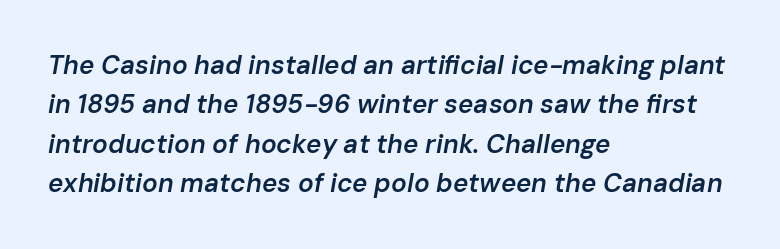
Is the type bold? Partly — it's a semibold, heavier than regular but not fully bold. What's the leading like? Ordinary, nothing unusual. A typesetter would call this zero additional tracking. A student would call this left alignment; a typographer would say flush left, rag right. Notice how the stems are inclined rather than vertical — that's the hallmark of italics. Words float on clear page, feet unadorned.
